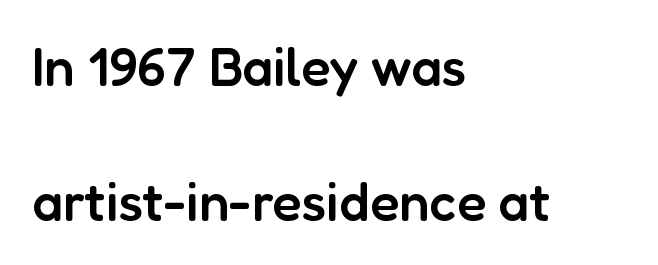
The image shows 54 px semibold sans-serif type, upright; set left-aligned, loose line spacing (2.5x), normal letter spacing, not underlined; low stroke contrast and a medium x-height.
